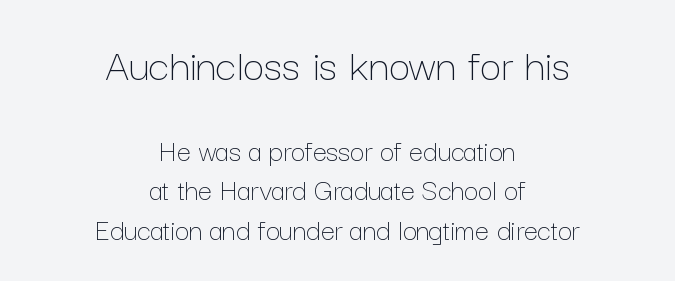
{"italic": "no", "bold": "no", "weight": "thin", "width": "normal", "stroke_contrast": "low", "x_height": "medium", "monospaced": "no", "underline": "no", "align": "center", "line_spacing": "normal", "line_spacing_ratio": 1.28, "letter_spacing": "normal", "letter_spacing_em": 0.0, "larger_block": "first", "size_ratio": 1.52, "glyph_px": 47}
